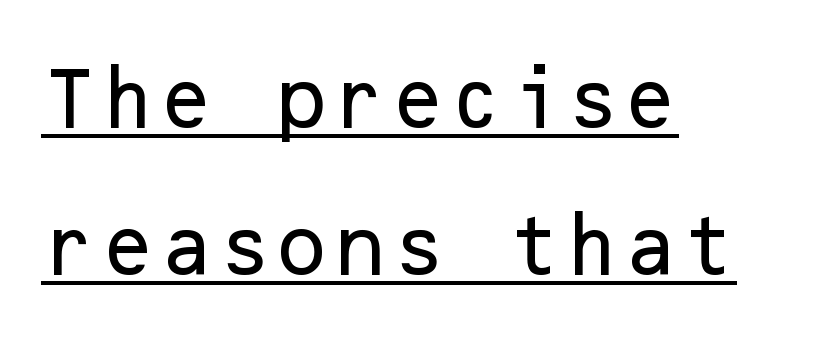
{"serif": "no", "italic": "no", "width": "normal", "stroke_contrast": "low", "x_height": "medium", "underline": "yes", "align": "left", "line_spacing": "loose", "line_spacing_ratio": 2.2, "letter_spacing": "normal", "letter_spacing_em": 0.0, "glyph_px": 67}
